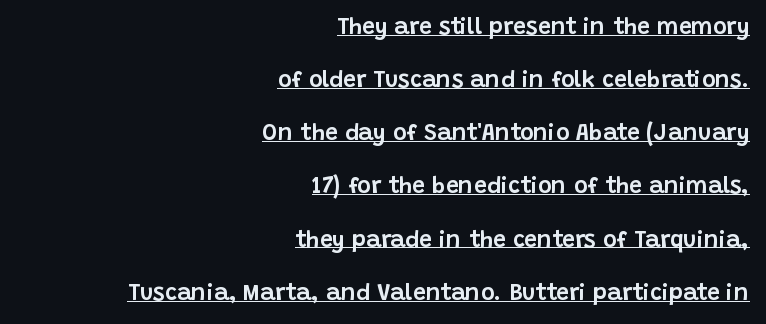
The image shows 23 px text type, upright; set right-aligned, loose line spacing (2.31x), normal letter spacing, underlined.
